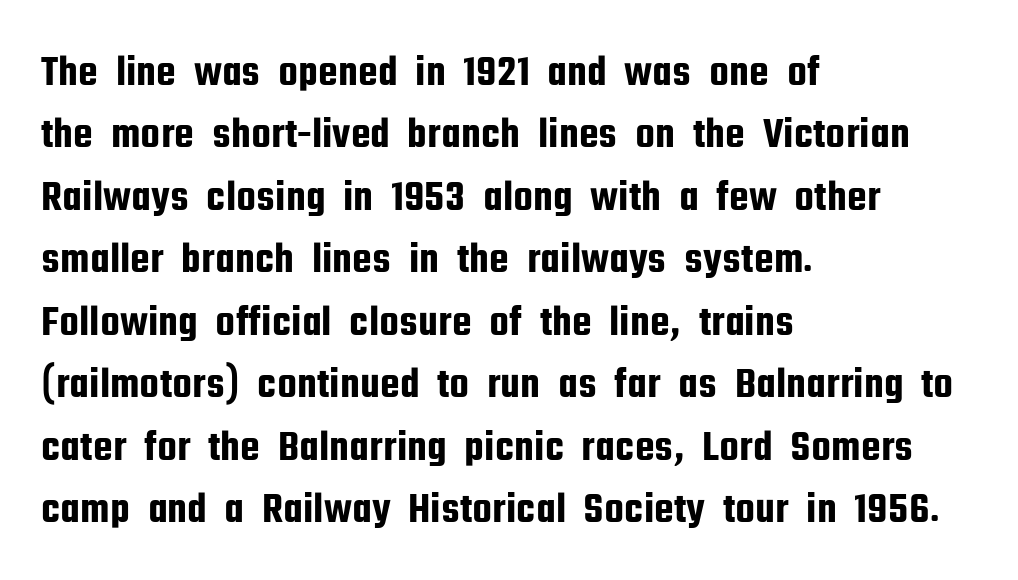
{"serif": "no", "italic": "no", "width": "condensed", "stroke_contrast": "low", "x_height": "medium", "monospaced": "no", "underline": "no", "align": "left", "line_spacing": "normal", "line_spacing_ratio": 1.42, "letter_spacing": "normal", "letter_spacing_em": 0.0, "glyph_px": 44}
